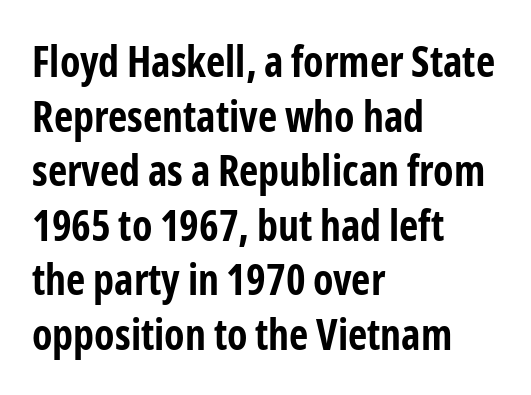
Q: Is the text bold? A: Yes.
Q: Is the text italic (slanted)? A: No, it is upright.
Q: Is the typeface a serif or a sans-serif typeface? A: Sans-serif.
Q: Is the text underlined? A: No.
Q: How is the paragraph aligned? A: Left-aligned.
Q: Is the spacing between letters normal or unusually wide? A: Normal.
Q: Is the spacing between lines tight, normal or loose? A: Normal.
Q: Width (condensed, normal, or wide)? A: Condensed.
Q: Stroke contrast? A: Low.
Q: x-height? A: Medium.
Q: Monospaced? A: No.
